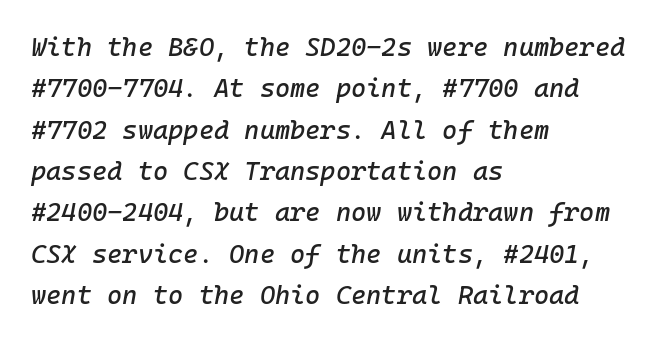
{"italic": "yes", "lean": "right", "slant_degrees": 10, "underline": "no", "align": "left", "line_spacing": "normal", "line_spacing_ratio": 1.59, "letter_spacing": "normal", "letter_spacing_em": 0.0, "glyph_px": 26}
